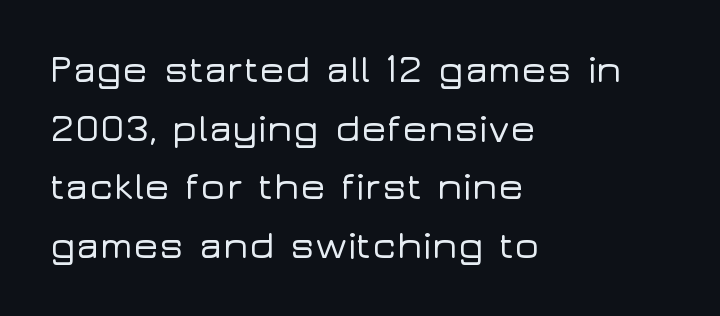
The passage shown is typed in a proportional face where columns would drift. This is roman type, the default non-slanted kind. A bare baseline throughout the passage. Nothing sits at the stroke ends, so this counts as sans-serif. Line spacing here is normal.
